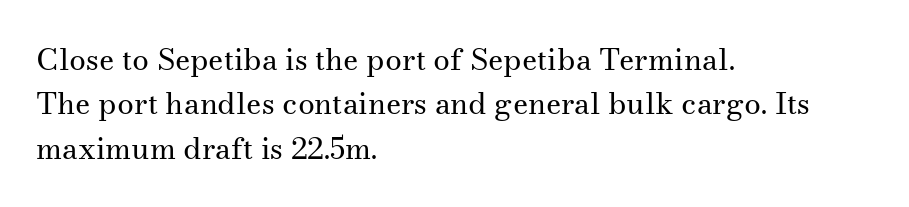
Vertical spacing — default. The glyphs in this specimen are seriffed. Line beginnings align vertically; line endings do not. Varying glyph widths throughout — classic text-font behaviour. The passage shown is not underscored anywhere. Does the lettering tilt? It doesn't — this is upright.
